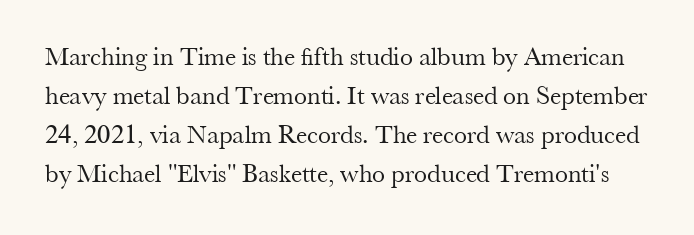
The font is comparable to plain body text, perhaps lighter. The lettering stays uniformly vertical, giving the passage a roman look. How are the letters spaced? Ordinarily, with no added tracking. The area under the type is left untouched. Normally led — the rows are evenly, conventionally spaced.
